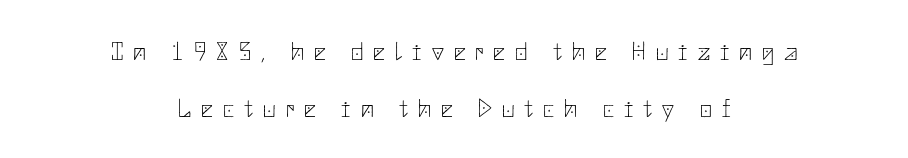
Q: Is the text bold? A: No.
Q: Is the text italic (slanted)? A: No, it is upright.
Q: Is the text underlined? A: No.
Q: How is the paragraph aligned? A: Centered.
Q: Is the spacing between letters normal or unusually wide? A: Unusually wide.
Q: Is the spacing between lines tight, normal or loose? A: Loose.
